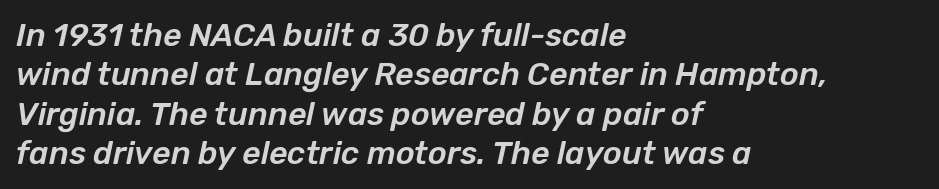
Q: Is the text italic (slanted)? A: Yes, it leans right by about 12 degrees.
Q: Is the text underlined? A: No.
Q: How is the paragraph aligned? A: Left-aligned.
Q: Is the spacing between letters normal or unusually wide? A: Normal.
Q: Width (condensed, normal, or wide)? A: Normal.
Q: Stroke contrast? A: Low.
Q: x-height? A: Medium.
Q: Monospaced? A: No.
